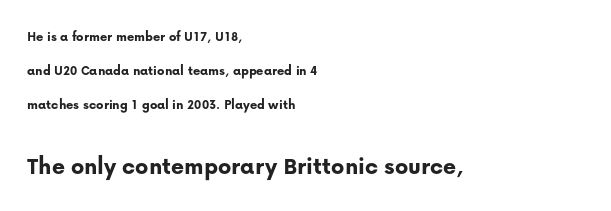
Larger block? The one below; the one above is distinctly smaller. Bold? Absolutely — the strokes are thick and heavy. The specimen reads as upright at a glance. Horizontal alignment here is leftward, the default for most running prose. Words float on clear page, feet unadorned. One glance says open: line gaps are wider than usual.
